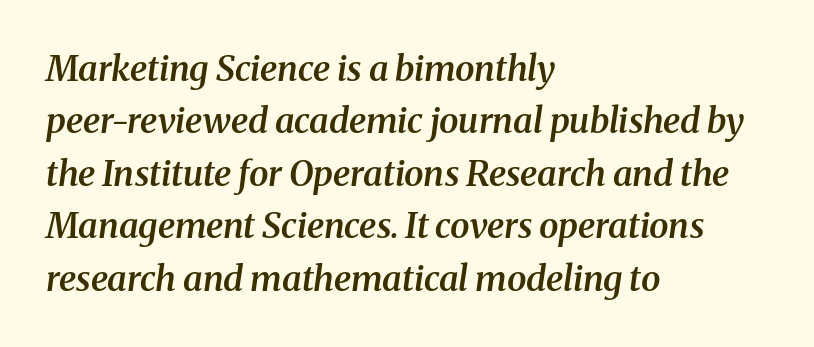
{"serif": "yes", "italic": "yes", "lean": "right", "slant_degrees": 8, "bold": "semi", "weight": "semibold", "width": "normal", "stroke_contrast": "medium", "x_height": "medium", "monospaced": "no", "underline": "no", "align": "left", "line_spacing": "normal", "line_spacing_ratio": 1.5, "letter_spacing": "normal", "letter_spacing_em": 0.0, "glyph_px": 35}
